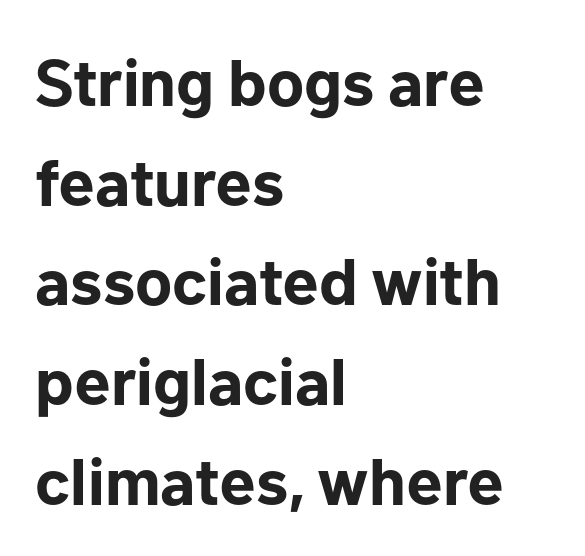
Q: Is the text bold? A: Yes.
Q: Is the text italic (slanted)? A: No, it is upright.
Q: Is the typeface a serif or a sans-serif typeface? A: Sans-serif.
Q: Is the text underlined? A: No.
Q: How is the paragraph aligned? A: Left-aligned.
Q: Is the spacing between letters normal or unusually wide? A: Normal.
Q: Is the spacing between lines tight, normal or loose? A: Normal.
Q: Width (condensed, normal, or wide)? A: Normal.
Q: Stroke contrast? A: Low.
Q: x-height? A: Medium.
Q: Monospaced? A: No.
